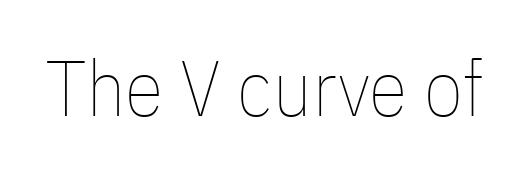
The image shows 79 px thin, condensed type, upright; set normal letter spacing, not underlined; low stroke contrast and a medium x-height.
